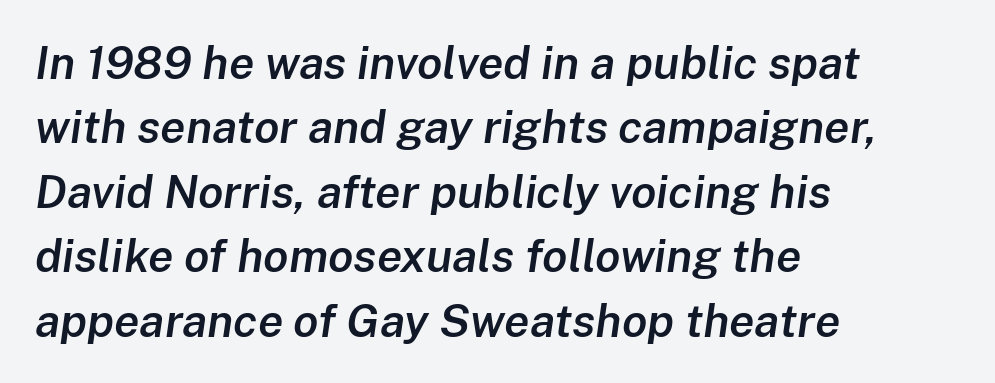
The image shows 46 px semibold type, italic (leaning right); set left-aligned, normal line spacing (1.4x), normal letter spacing, not underlined; low stroke contrast and a medium x-height.
